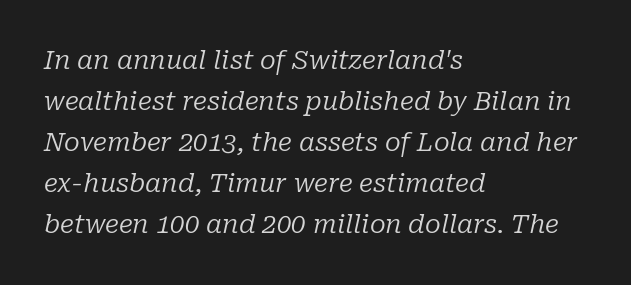
{"italic": "yes", "lean": "right", "slant_degrees": 10, "bold": "no", "underline": "no", "align": "left", "line_spacing": "normal", "line_spacing_ratio": 1.58, "letter_spacing": "normal", "letter_spacing_em": 0.0, "glyph_px": 26}
